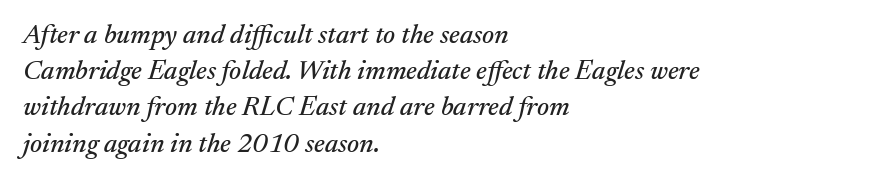
Q: Is the text italic (slanted)? A: Yes, it leans right by about 17 degrees.
Q: Is the text underlined? A: No.
Q: How is the paragraph aligned? A: Left-aligned.
Q: Is the spacing between letters normal or unusually wide? A: Normal.
Q: Is the spacing between lines tight, normal or loose? A: Normal.
